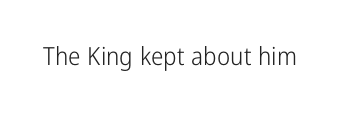
Q: Is the text bold? A: No.
Q: Is the text italic (slanted)? A: No, it is upright.
Q: Is the text underlined? A: No.
Q: Is the spacing between letters normal or unusually wide? A: Normal.
